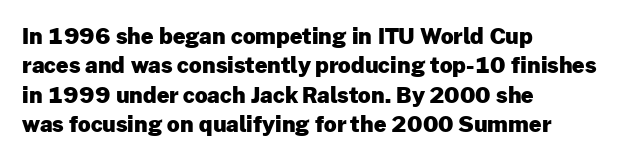
The vertical gap from one line to the next is medium. The rendering uses a bold face; every stroke is thick and dark. When letters stand straight like this, we call the style roman or upright. A typesetter would call this zero additional tracking.
